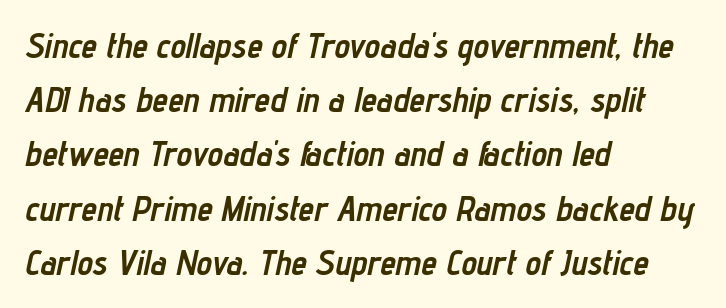
The passage shown stacks its lines at a standard gap. Strokes here are thick enough to call this a true bold. Visually the block forms a straight wall on the left and a jagged coastline on the right. You could not count columns in this text — the font is proportionally spaced. The lettering tilts uniformly, giving the passage an italic look. Underlining? Definitely not there.
